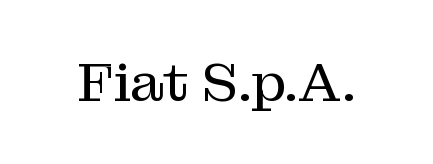
The image shows 55 px regular-weight serif type, upright; set normal letter spacing, not underlined; medium stroke contrast and a medium x-height.
